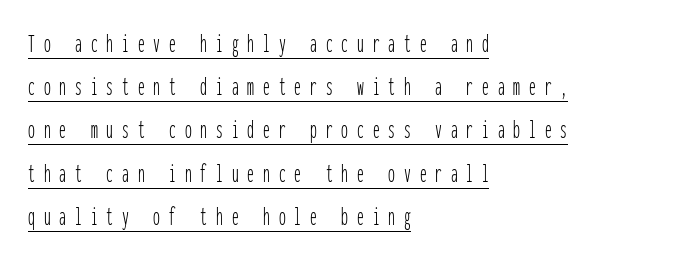
The image shows 27 px text type, upright; set left-aligned, normal line spacing (1.6x), unusually wide letter spacing (+0.33 em), underlined.
